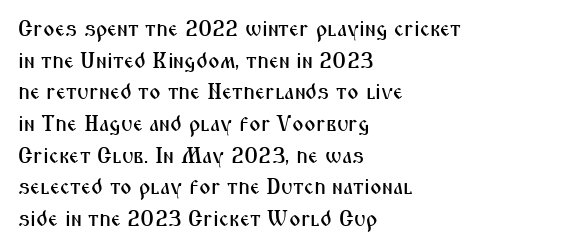
Q: Is the text italic (slanted)? A: No, it is upright.
Q: Is the text underlined? A: No.
Q: How is the paragraph aligned? A: Left-aligned.
Q: Is the spacing between letters normal or unusually wide? A: Normal.
Q: Is the spacing between lines tight, normal or loose? A: Normal.
